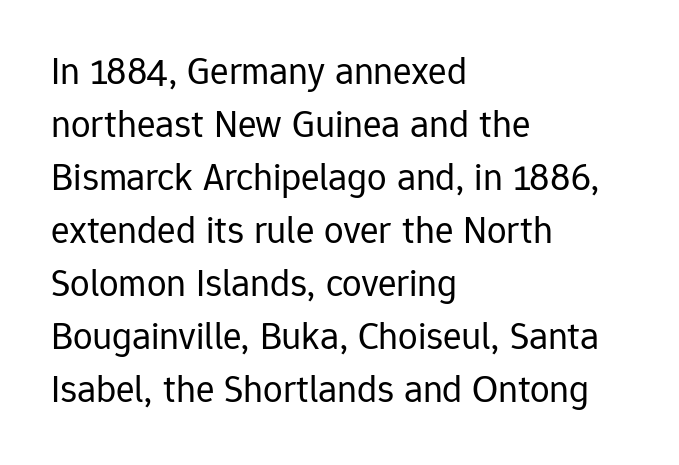
Q: Is the text bold? A: No.
Q: Is the text italic (slanted)? A: No, it is upright.
Q: Is the typeface a serif or a sans-serif typeface? A: Sans-serif.
Q: Is the text underlined? A: No.
Q: How is the paragraph aligned? A: Left-aligned.
Q: Is the spacing between letters normal or unusually wide? A: Normal.
Q: Is the spacing between lines tight, normal or loose? A: Normal.
Q: Width (condensed, normal, or wide)? A: Normal.
Q: Stroke contrast? A: Low.
Q: x-height? A: Medium.
Q: Monospaced? A: No.
